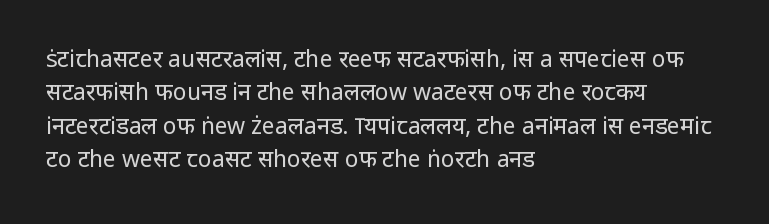
The image shows 23 px text type, upright; set left-aligned, normal line spacing (1.45x), normal letter spacing, not underlined.
